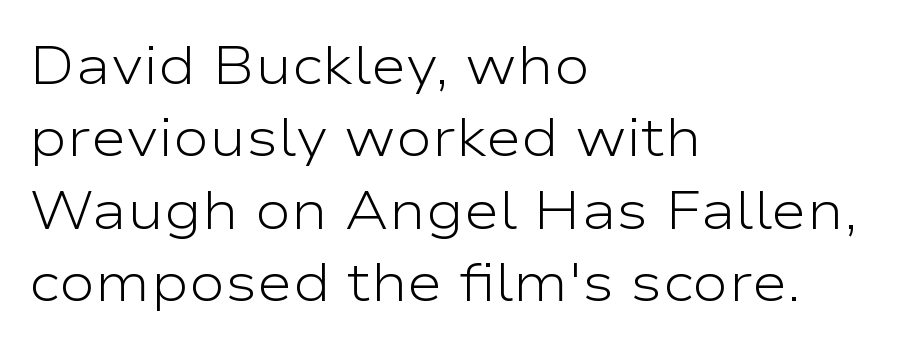
Q: Is the text bold? A: No.
Q: Is the text italic (slanted)? A: No, it is upright.
Q: Is the typeface a serif or a sans-serif typeface? A: Sans-serif.
Q: Is the text underlined? A: No.
Q: How is the paragraph aligned? A: Left-aligned.
Q: Is the spacing between letters normal or unusually wide? A: Normal.
Q: Is the spacing between lines tight, normal or loose? A: Normal.
Q: Width (condensed, normal, or wide)? A: Wide.
Q: Stroke contrast? A: Low.
Q: x-height? A: Medium.
Q: Monospaced? A: No.
